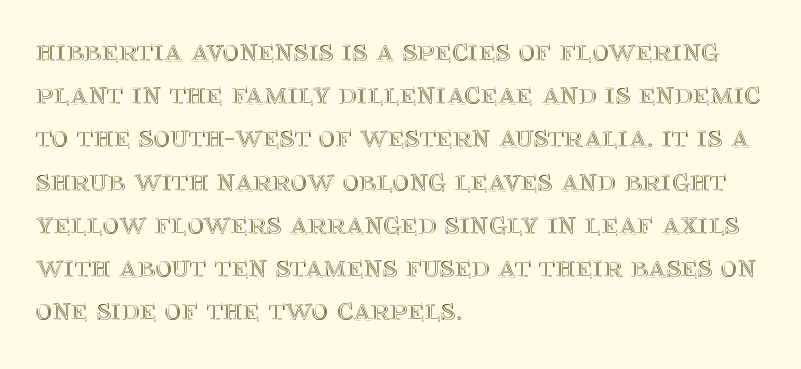
The baseline area is clear. Casual observation: everything's shoved over to the left. The horizontal fit of the characters is conventional and even. Each letter keeps its own natural width here, so spacing adapts to shape. The specimen reads as upright at a glance.
